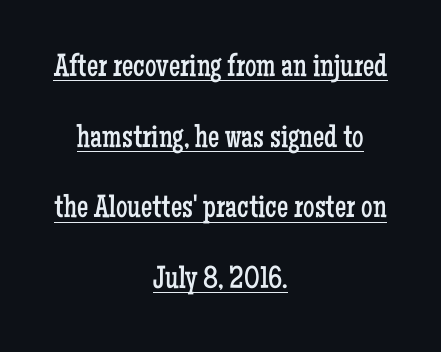
The image shows 32 px regular-weight, condensed serif type, upright; set centered, loose line spacing (2.21x), normal letter spacing, underlined; low stroke contrast and a medium x-height.
